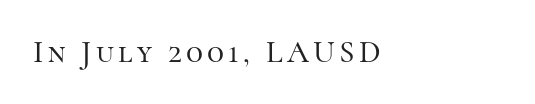
Q: Is the text italic (slanted)? A: No, it is upright.
Q: Is the typeface a serif or a sans-serif typeface? A: Serif.
Q: Is the text underlined? A: No.
Q: How is the paragraph aligned? A: Left-aligned.
Q: Width (condensed, normal, or wide)? A: Normal.
Q: Stroke contrast? A: High.
Q: x-height? A: Medium.
Q: Monospaced? A: No.
